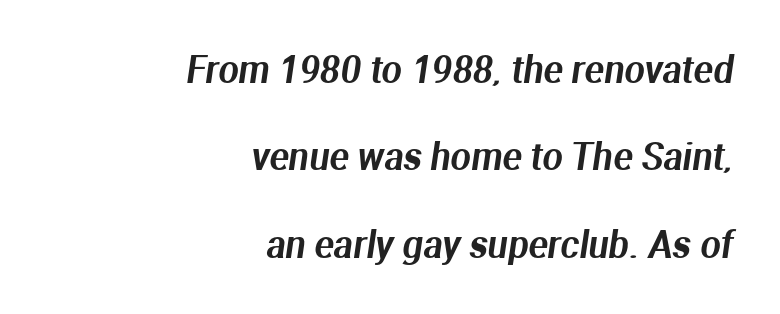
Q: Is the typeface a serif or a sans-serif typeface? A: Sans-serif.
Q: Is the text underlined? A: No.
Q: How is the paragraph aligned? A: Right-aligned.
Q: Is the spacing between letters normal or unusually wide? A: Normal.
Q: Is the spacing between lines tight, normal or loose? A: Loose.
Q: Width (condensed, normal, or wide)? A: Normal.
Q: Stroke contrast? A: Medium.
Q: x-height? A: Medium.
Q: Monospaced? A: No.
